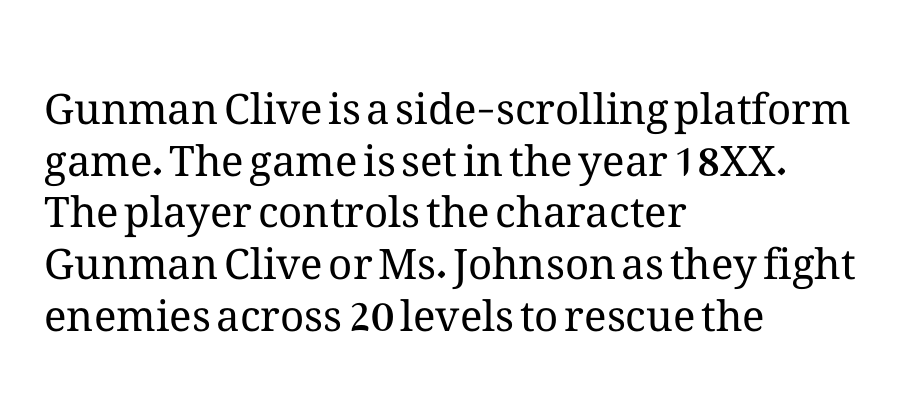
Q: Is the text bold? A: No.
Q: Is the text italic (slanted)? A: No, it is upright.
Q: Is the text underlined? A: No.
Q: How is the paragraph aligned? A: Left-aligned.
Q: Is the spacing between letters normal or unusually wide? A: Normal.
Q: Width (condensed, normal, or wide)? A: Normal.
Q: Stroke contrast? A: Medium.
Q: x-height? A: Medium.
Q: Monospaced? A: No.
